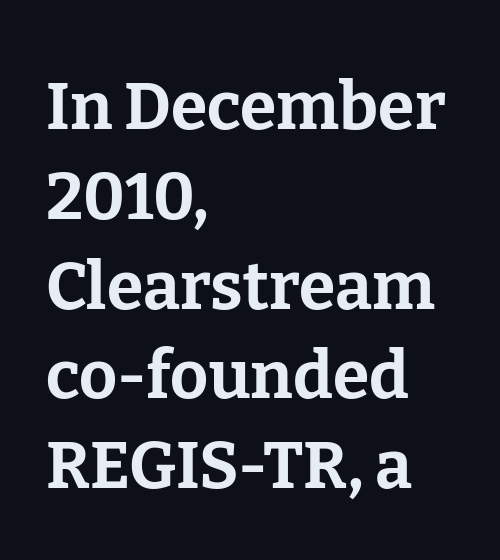
The image shows 66 px bold serif type, upright; set left-aligned, normal line spacing (1.36x), normal letter spacing, not underlined; low stroke contrast and a medium x-height.
